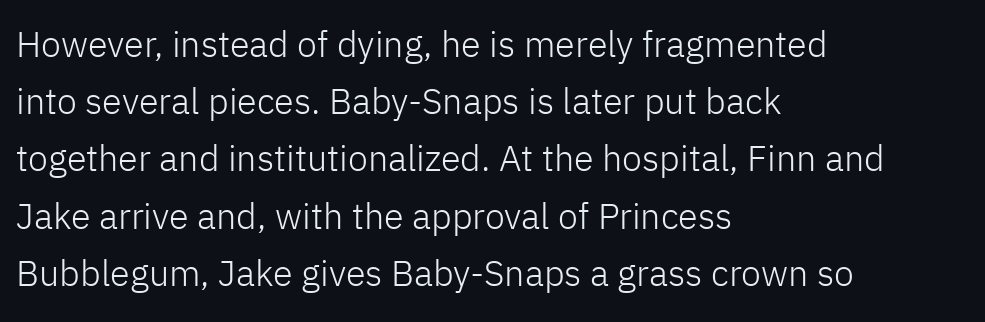
{"serif": "no", "italic": "no", "bold": "no", "weight": "light", "width": "normal", "stroke_contrast": "low", "x_height": "medium", "monospaced": "no", "underline": "no", "align": "left", "line_spacing": "normal", "line_spacing_ratio": 1.59, "letter_spacing": "normal", "letter_spacing_em": 0.0, "glyph_px": 36}
